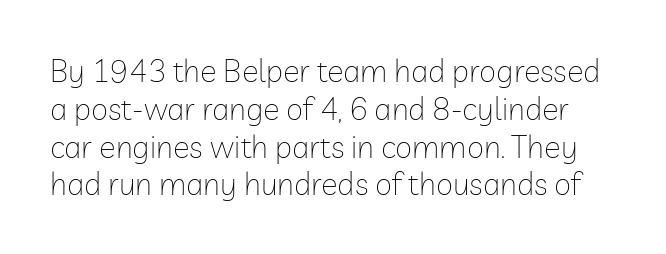
{"serif": "no", "italic": "no", "bold": "no", "weight": "thin", "width": "normal", "stroke_contrast": "low", "x_height": "medium", "monospaced": "no", "underline": "no", "line_spacing_ratio": 1.22, "letter_spacing": "normal", "letter_spacing_em": 0.0, "glyph_px": 31}
